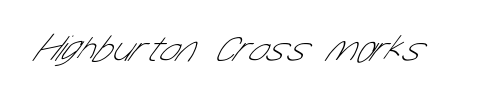
This is sans-serif lettering, the kind often seen on screens and signage. A light-to-regular cut is what we see here. Nobody drew a line under any word here. Character widths vary here, with narrow letters taking less room than wide ones. Letter spacing: default.
